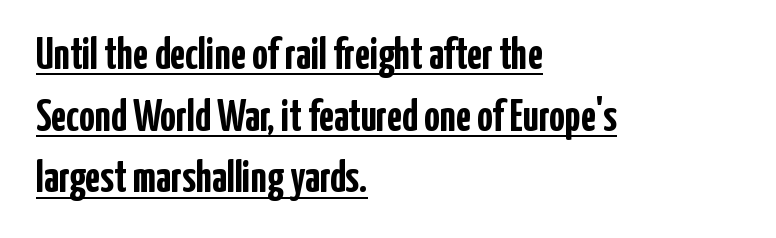
The image shows 44 px semibold, condensed sans-serif type, upright; set left-aligned, normal line spacing (1.4x), normal letter spacing, underlined; low stroke contrast and a medium x-height.
